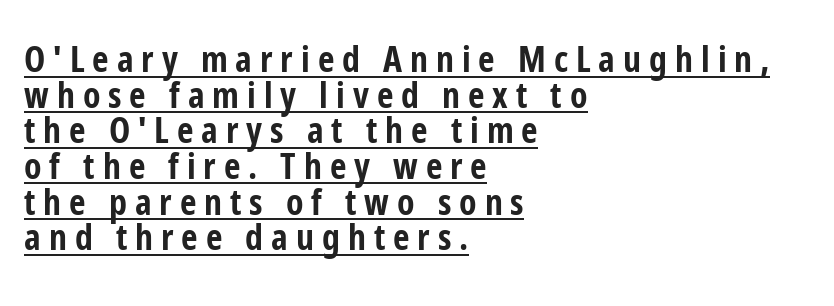
Q: Is the text bold? A: Yes.
Q: Is the text italic (slanted)? A: No, it is upright.
Q: Is the typeface a serif or a sans-serif typeface? A: Sans-serif.
Q: Is the text underlined? A: Yes.
Q: How is the paragraph aligned? A: Left-aligned.
Q: Is the spacing between letters normal or unusually wide? A: Unusually wide.
Q: Is the spacing between lines tight, normal or loose? A: Tight.
Q: Width (condensed, normal, or wide)? A: Condensed.
Q: Stroke contrast? A: Low.
Q: x-height? A: Medium.
Q: Monospaced? A: No.
